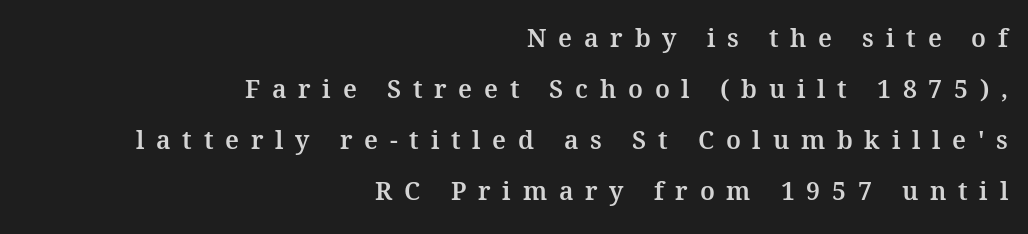
{"italic": "no", "underline": "no", "align": "right", "line_spacing": "loose", "line_spacing_ratio": 2.04, "letter_spacing": "wide", "letter_spacing_em": 0.47, "glyph_px": 25}
